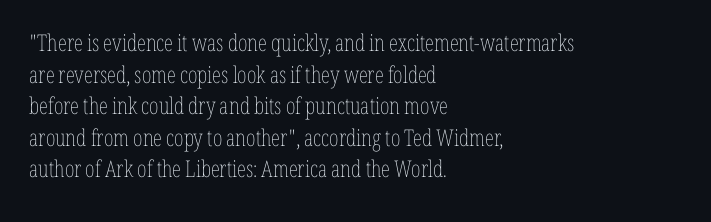
{"italic": "no", "bold": "no", "underline": "no", "align": "left", "line_spacing": "normal", "line_spacing_ratio": 1.37, "letter_spacing": "normal", "letter_spacing_em": 0.0, "glyph_px": 23}
